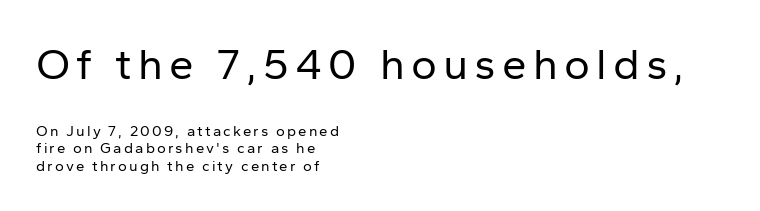
{"serif": "no", "italic": "no", "bold": "no", "weight": "regular", "width": "normal", "stroke_contrast": "low", "x_height": "medium", "monospaced": "no", "underline": "no", "align": "left", "line_spacing": "tight", "line_spacing_ratio": 1.14, "larger_block": "first", "size_ratio": 2.93, "glyph_px": 44}
